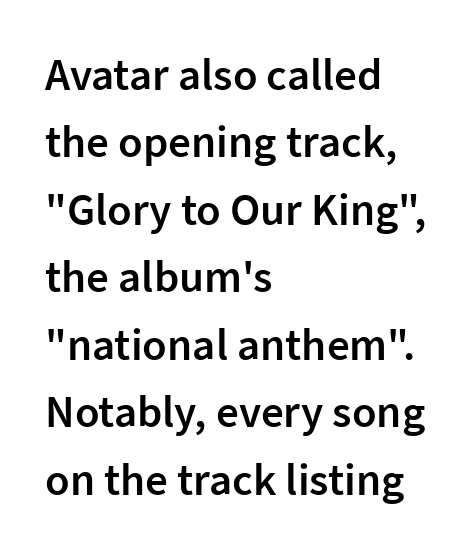
The image shows 45 px semibold sans-serif type, upright; set left-aligned, normal line spacing (1.5x), normal letter spacing, not underlined; low stroke contrast and a medium x-height.
